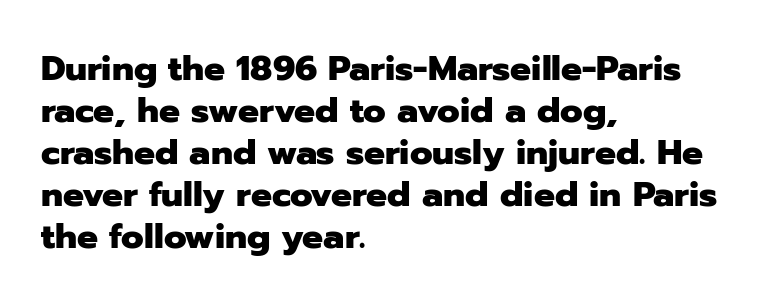
{"serif": "no", "italic": "no", "bold": "yes", "weight": "heavy", "width": "normal", "stroke_contrast": "low", "x_height": "medium", "monospaced": "no", "underline": "no", "align": "left", "line_spacing_ratio": 1.2, "letter_spacing": "normal", "letter_spacing_em": 0.0, "glyph_px": 35}
